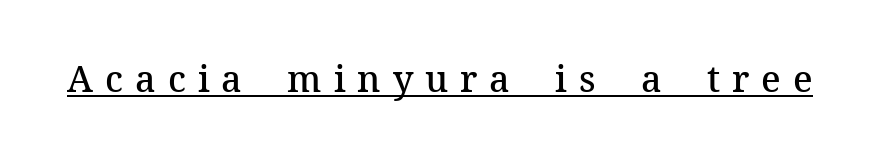
The image shows 36 px semibold serif type, upright; set unusually wide letter spacing (+0.33 em), underlined; medium stroke contrast and a medium x-height.
